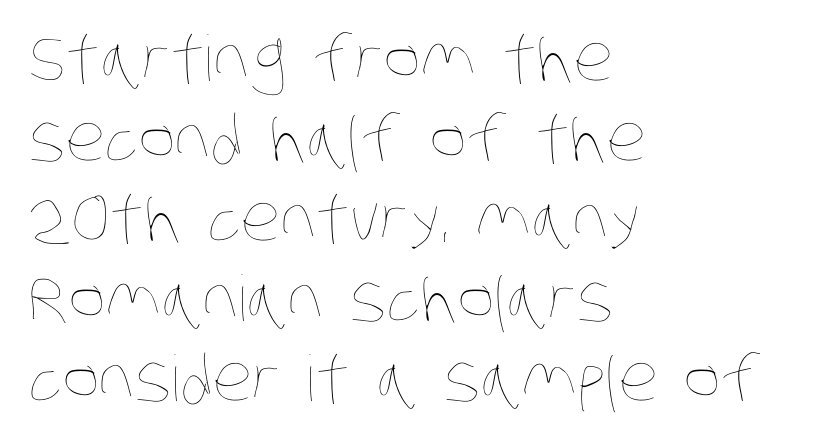
The image shows 63 px thin, condensed type; set left-aligned, normal line spacing (1.27x), normal letter spacing, not underlined; low stroke contrast and a large x-height.
